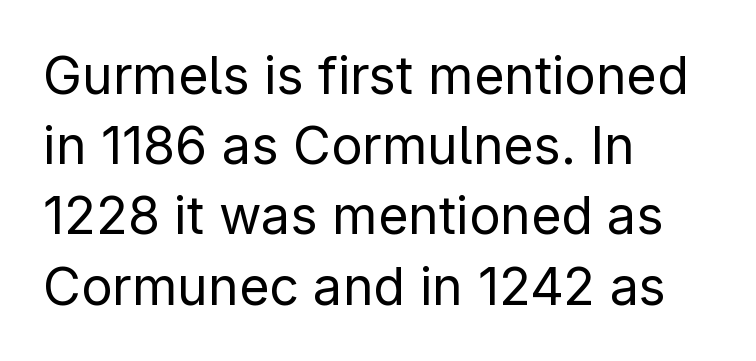
{"serif": "no", "italic": "no", "bold": "no", "weight": "regular", "width": "normal", "stroke_contrast": "low", "x_height": "medium", "monospaced": "no", "underline": "no", "align": "left", "line_spacing": "normal", "line_spacing_ratio": 1.35, "letter_spacing": "normal", "letter_spacing_em": 0.0, "glyph_px": 52}
